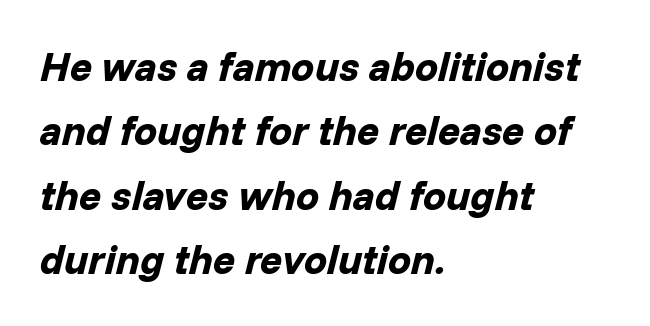
The image shows 41 px bold type, italic (leaning right); set left-aligned, normal line spacing (1.57x), normal letter spacing, not underlined; low stroke contrast and a medium x-height.
